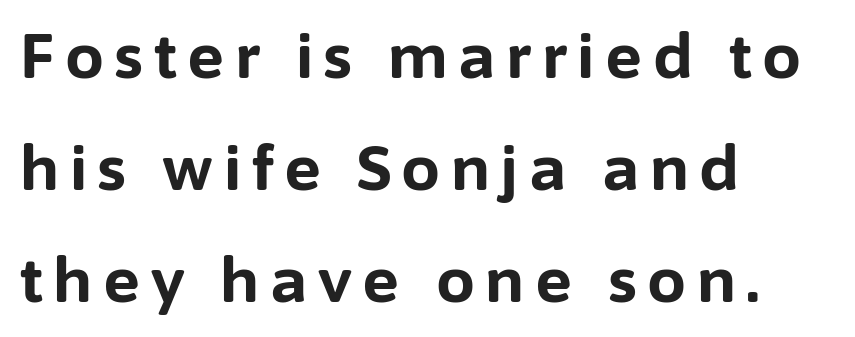
Note the varied advance widths — an 'i' is clearly narrower than an 'm'. Nobody drew a line under any word here. Notice how the passage keeps a crisp vertical edge on the left only. The face used here has the dense, thick strokes of a bold. Designer's note — italics off, roman on.
